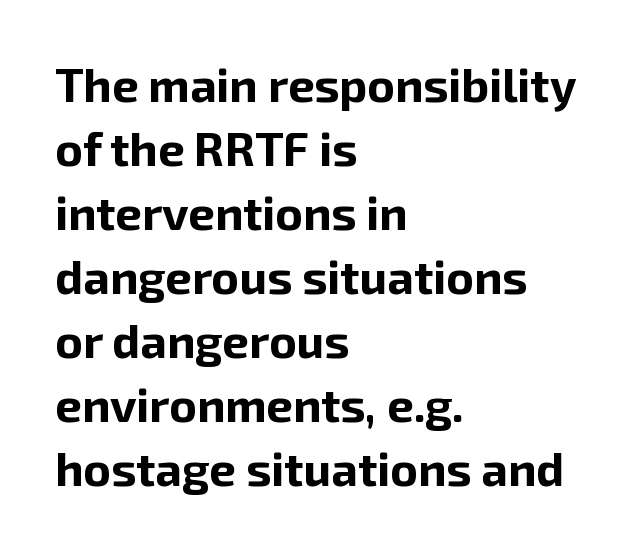
The image shows 47 px bold sans-serif type, upright; set left-aligned, normal line spacing (1.36x), normal letter spacing, not underlined; low stroke contrast and a medium x-height.
